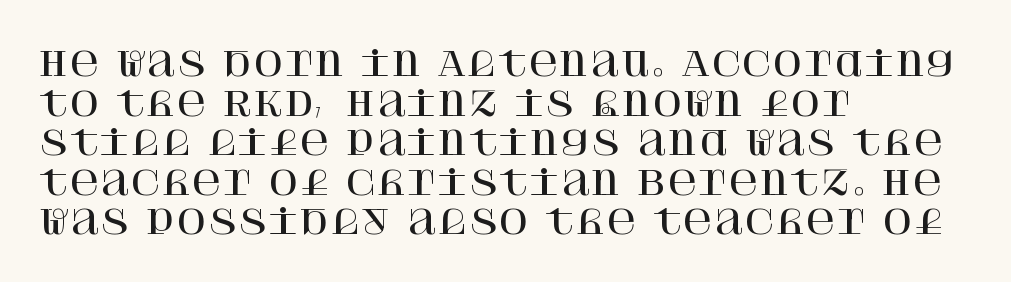
Q: Is the text italic (slanted)? A: No, it is upright.
Q: Is the typeface a serif or a sans-serif typeface? A: Serif.
Q: Is the text underlined? A: No.
Q: How is the paragraph aligned? A: Left-aligned.
Q: Is the spacing between letters normal or unusually wide? A: Normal.
Q: Width (condensed, normal, or wide)? A: Normal.
Q: Stroke contrast? A: High.
Q: x-height? A: Large.
